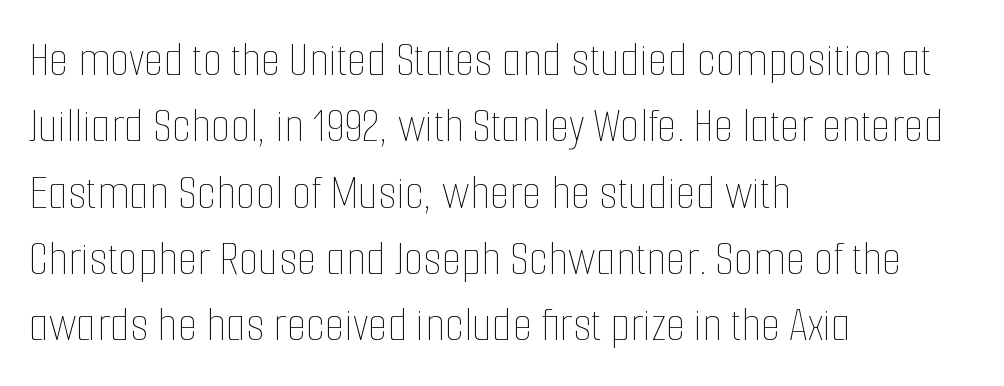
Bold? No — there's no thickening of the strokes. If you drew a line through each stem, it would be perfectly vertical. Looks like regular typesetting: each glyph gets only the width it needs. Underlining? Definitely not there. Leading: standard.
